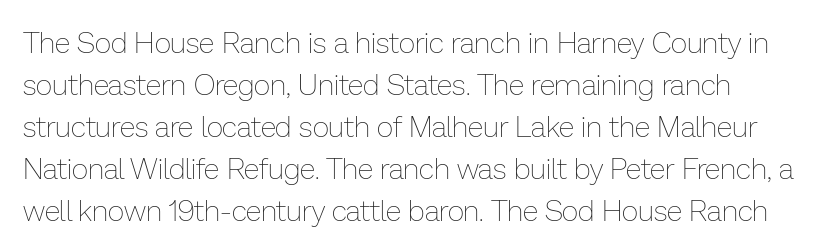
The image shows 29 px thin type, upright; set left-aligned, normal line spacing (1.45x), normal letter spacing, not underlined; low stroke contrast and a medium x-height.
